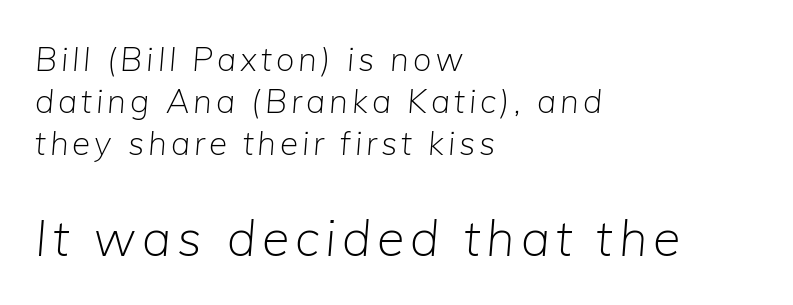
The image shows 50 px light type, italic (leaning right); set left-aligned, normal line spacing (1.27x), not underlined; the second (bottom) block is 1.52x larger; low stroke contrast and a medium x-height.
